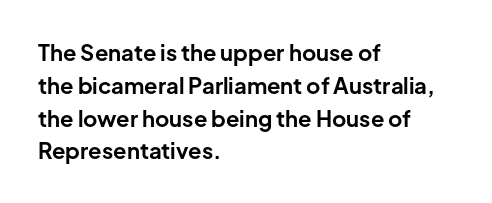
Nobody touched the tracking dial on this one. Alignment: flush left. Tall strokes in this sample are plumb rather than angled. Weight: bold.
